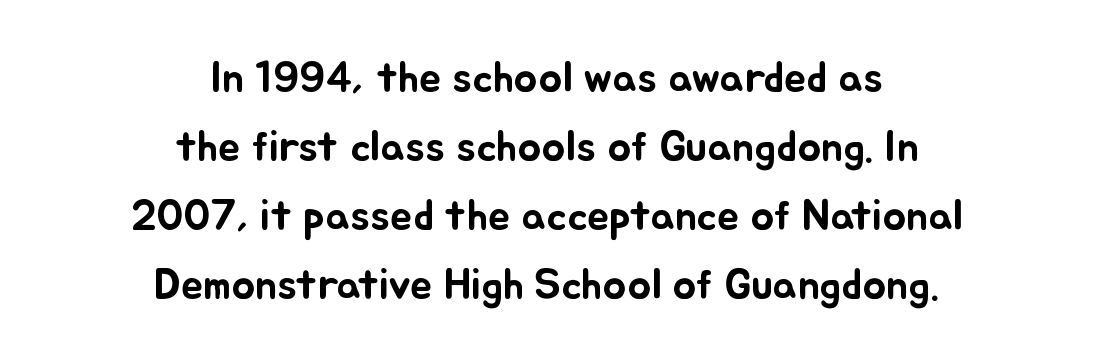
{"italic": "no", "width": "normal", "stroke_contrast": "low", "x_height": "small", "monospaced": "no", "underline": "no", "align": "center", "line_spacing": "normal", "line_spacing_ratio": 1.57, "letter_spacing": "normal", "letter_spacing_em": 0.0, "glyph_px": 44}
